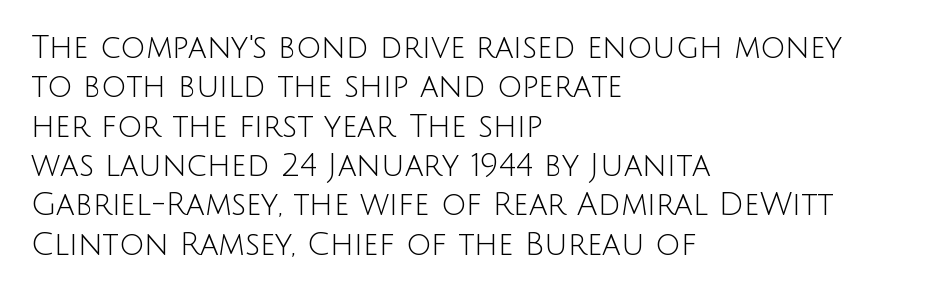
The image shows 31 px light sans-serif type, upright; set left-aligned, normal line spacing (1.27x), normal letter spacing, not underlined; low stroke contrast and a large x-height.
